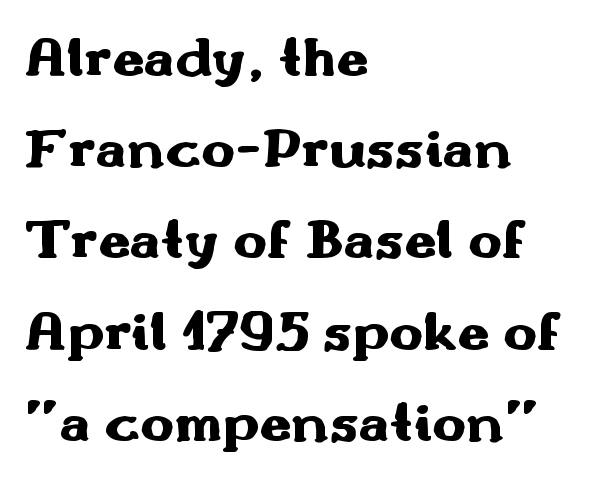
Q: Is the text bold? A: Yes.
Q: Is the text italic (slanted)? A: No, it is upright.
Q: Is the typeface a serif or a sans-serif typeface? A: Sans-serif.
Q: Is the text underlined? A: No.
Q: How is the paragraph aligned? A: Left-aligned.
Q: Is the spacing between letters normal or unusually wide? A: Normal.
Q: Is the spacing between lines tight, normal or loose? A: Normal.
Q: Width (condensed, normal, or wide)? A: Wide.
Q: Stroke contrast? A: Medium.
Q: x-height? A: Small.
Q: Monospaced? A: No.
